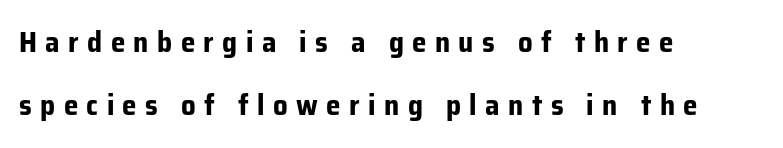
Q: Is the text bold? A: Yes.
Q: Is the text italic (slanted)? A: No, it is upright.
Q: Is the typeface a serif or a sans-serif typeface? A: Sans-serif.
Q: Is the text underlined? A: No.
Q: How is the paragraph aligned? A: Left-aligned.
Q: Is the spacing between letters normal or unusually wide? A: Unusually wide.
Q: Is the spacing between lines tight, normal or loose? A: Loose.
Q: Width (condensed, normal, or wide)? A: Normal.
Q: Stroke contrast? A: Low.
Q: x-height? A: Medium.
Q: Monospaced? A: No.
